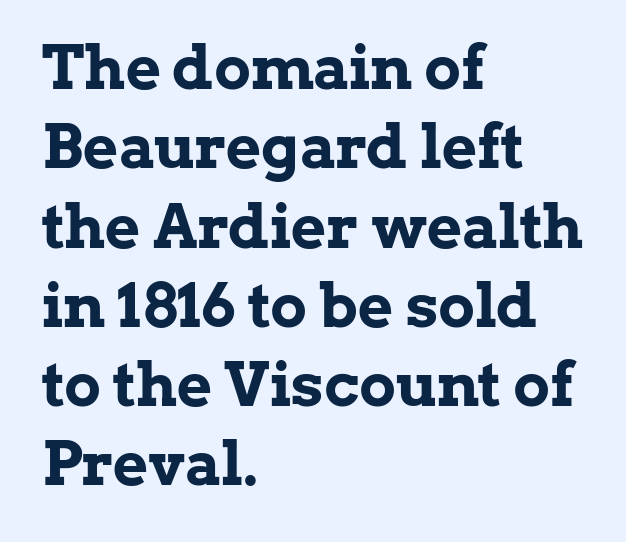
{"serif": "yes", "italic": "no", "bold": "yes", "weight": "bold", "width": "normal", "stroke_contrast": "low", "x_height": "medium", "monospaced": "no", "underline": "no", "align": "left", "line_spacing": "normal", "line_spacing_ratio": 1.3, "letter_spacing": "normal", "letter_spacing_em": 0.0, "glyph_px": 61}
